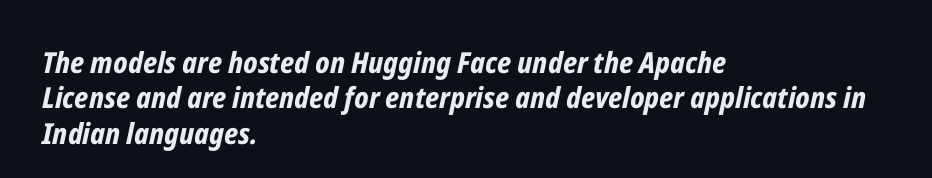
{"italic": "yes", "lean": "right", "slant_degrees": 12, "bold": "yes", "weight": "bold", "width": "condensed", "stroke_contrast": "low", "x_height": "medium", "monospaced": "no", "underline": "no", "align": "left", "line_spacing_ratio": 1.22, "letter_spacing": "normal", "letter_spacing_em": 0.0, "glyph_px": 29}
